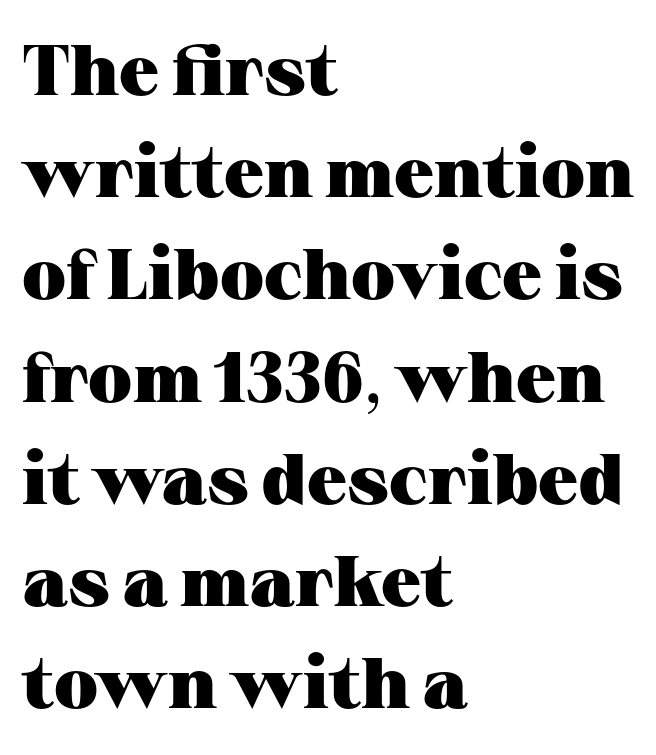
{"serif": "yes", "italic": "no", "bold": "yes", "weight": "heavy", "width": "wide", "stroke_contrast": "medium", "x_height": "medium", "monospaced": "no", "underline": "no", "align": "left", "line_spacing": "normal", "line_spacing_ratio": 1.44, "letter_spacing": "normal", "letter_spacing_em": 0.0, "glyph_px": 71}
